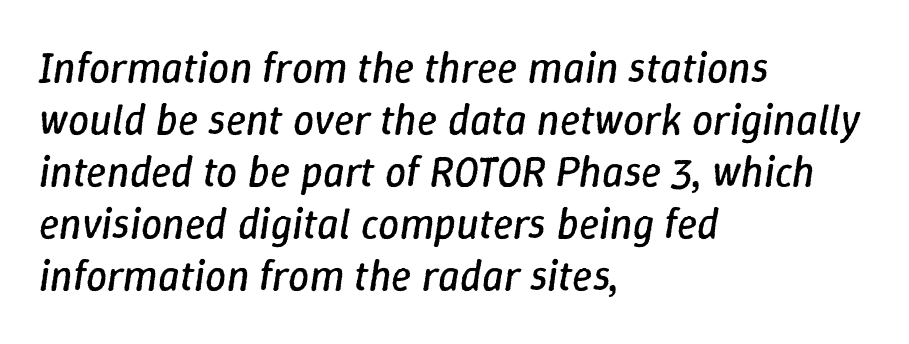
Character widths vary here, with narrow letters taking less room than wide ones. Nothing unusual about the tracking: characters are spaced as the font intends. Type without underlining. The weight would be labelled regular, book, light, or lighter still.
